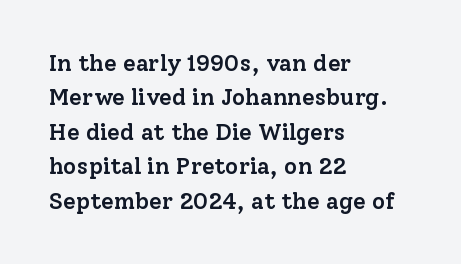
The sample has been set in demibold, a notch under bold. Students, observe: this is what conventionally led text looks like. All the whitespace from short lines collects on the right. Descenders are the only things crossing below the line.
